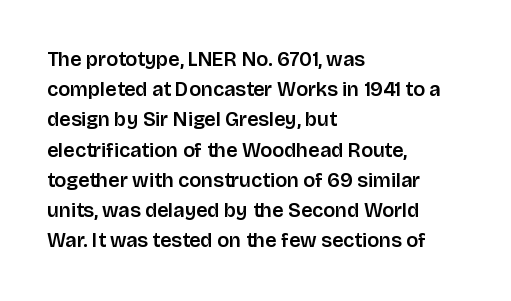
The image shows 20 px text type, upright; set left-aligned, normal line spacing (1.51x), normal letter spacing, not underlined.
